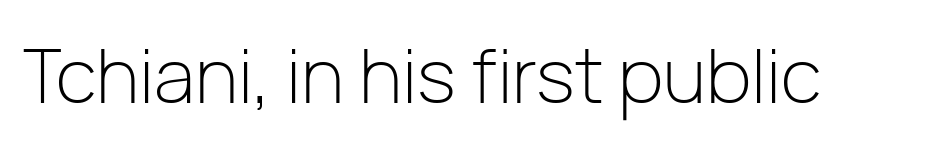
The image shows 75 px light sans-serif type, upright; set normal letter spacing, not underlined; low stroke contrast and a medium x-height.
